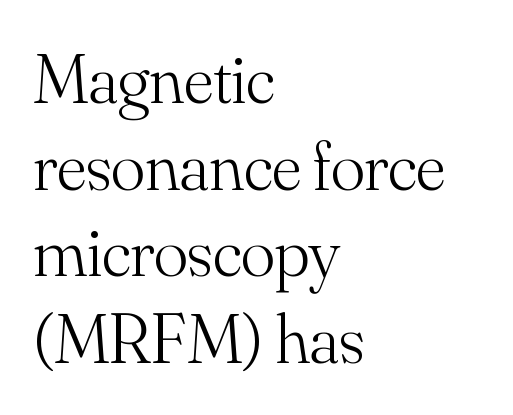
{"serif": "yes", "italic": "no", "bold": "no", "weight": "light", "width": "normal", "stroke_contrast": "medium", "x_height": "small", "monospaced": "no", "underline": "no", "align": "left", "line_spacing_ratio": 1.22, "letter_spacing": "normal", "letter_spacing_em": 0.0, "glyph_px": 71}
